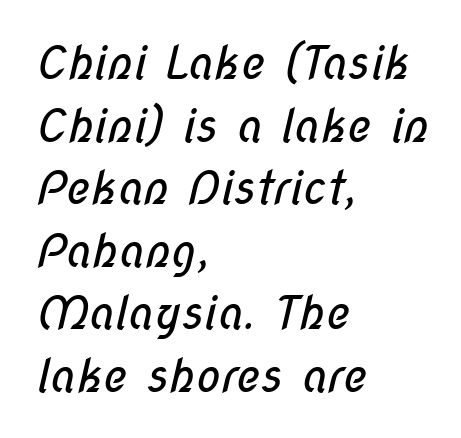
No extra tracking has been applied to these lines. Typeset ragged right — the left edge is the straight one. You could not count columns in this text — the font is proportionally spaced. Nothing heavy about these letters — not bold at all.
